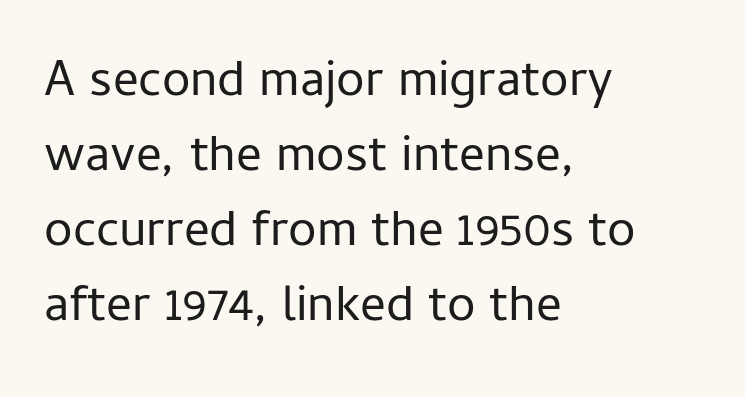
The typeface chosen for these lines omits serifs. Varying glyph widths throughout — classic text-font behaviour. Descenders are the only things crossing below the line. The compositor pushed each line to the left boundary.
